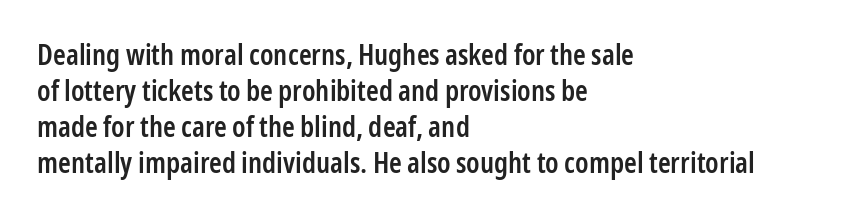
{"serif": "no", "italic": "no", "bold": "semi", "weight": "semibold", "width": "condensed", "stroke_contrast": "low", "x_height": "medium", "monospaced": "no", "underline": "no", "align": "left", "line_spacing_ratio": 1.24, "letter_spacing": "normal", "letter_spacing_em": 0.0, "glyph_px": 29}
